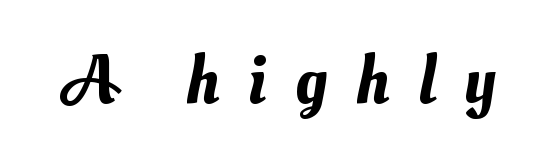
The image shows 69 px text type; set unusually wide letter spacing (+0.41 em), not underlined; medium stroke contrast and a small x-height.
